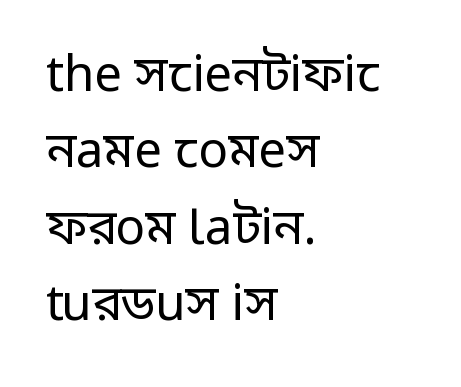
The image shows 49 px regular-weight sans-serif type, upright; set left-aligned, normal line spacing (1.56x), normal letter spacing, not underlined; low stroke contrast and a medium x-height.
